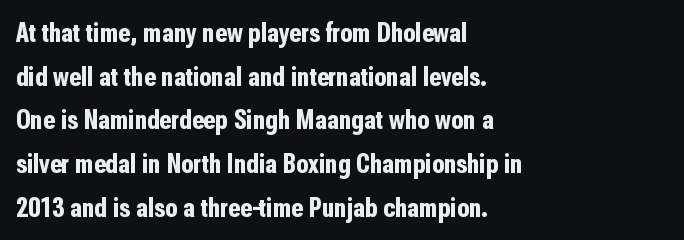
Q: Is the text bold? A: Yes.
Q: Is the text italic (slanted)? A: No, it is upright.
Q: Is the typeface a serif or a sans-serif typeface? A: Sans-serif.
Q: Is the text underlined? A: No.
Q: How is the paragraph aligned? A: Left-aligned.
Q: Is the spacing between letters normal or unusually wide? A: Normal.
Q: Is the spacing between lines tight, normal or loose? A: Normal.
Q: Width (condensed, normal, or wide)? A: Condensed.
Q: Stroke contrast? A: Low.
Q: x-height? A: Medium.
Q: Monospaced? A: No.
